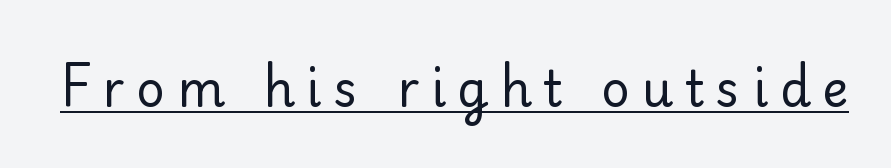
{"serif": "no", "italic": "no", "bold": "no", "weight": "regular", "width": "normal", "stroke_contrast": "low", "x_height": "small", "monospaced": "no", "underline": "yes", "letter_spacing": "wide", "letter_spacing_em": 0.24, "glyph_px": 49}
